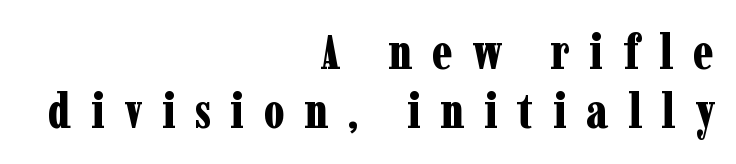
Q: Is the text bold? A: Yes.
Q: Is the text italic (slanted)? A: No, it is upright.
Q: Is the typeface a serif or a sans-serif typeface? A: Serif.
Q: Is the text underlined? A: No.
Q: How is the paragraph aligned? A: Right-aligned.
Q: Is the spacing between letters normal or unusually wide? A: Unusually wide.
Q: Width (condensed, normal, or wide)? A: Condensed.
Q: Stroke contrast? A: Low.
Q: x-height? A: Medium.
Q: Monospaced? A: No.
